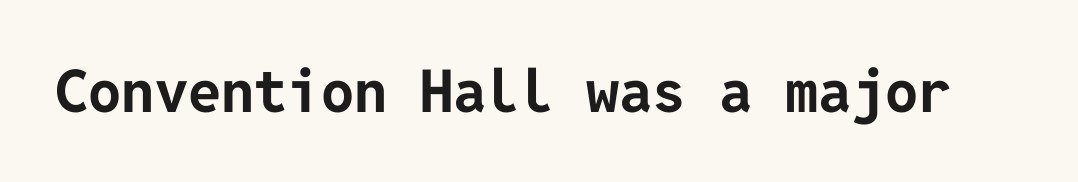
The image shows 59 px bold sans-serif type, upright; set normal letter spacing, not underlined; low stroke contrast and a medium x-height.
